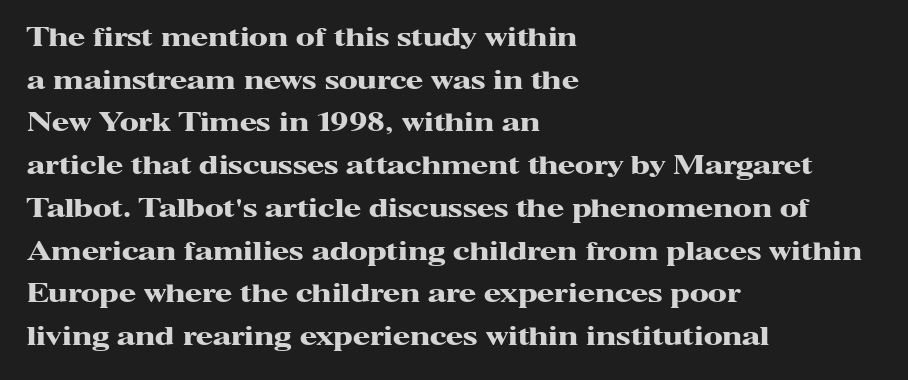
The image shows 25 px bold type, upright; set left-aligned, line spacing 1.71x, normal letter spacing, not underlined.
